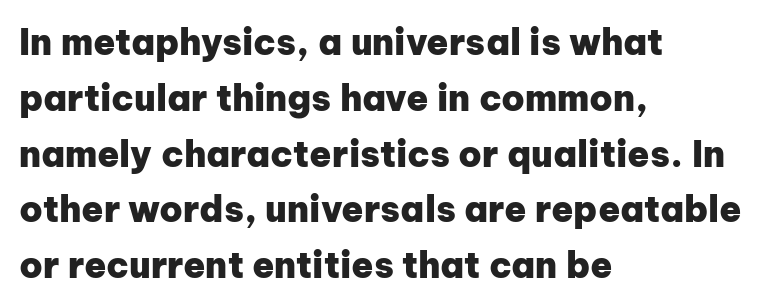
{"serif": "no", "italic": "no", "bold": "yes", "weight": "heavy", "width": "normal", "stroke_contrast": "low", "x_height": "medium", "monospaced": "no", "underline": "no", "align": "left", "line_spacing": "normal", "line_spacing_ratio": 1.55, "letter_spacing": "normal", "letter_spacing_em": 0.0, "glyph_px": 36}
